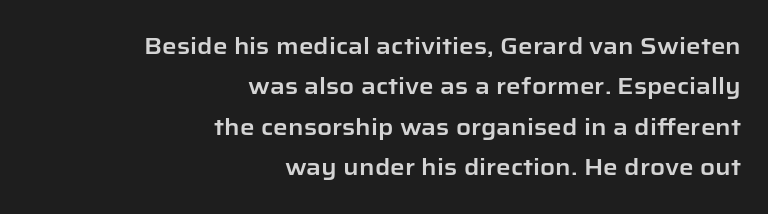
{"italic": "no", "underline": "no", "align": "right", "line_spacing_ratio": 1.76, "letter_spacing": "normal", "letter_spacing_em": 0.0, "glyph_px": 23}
